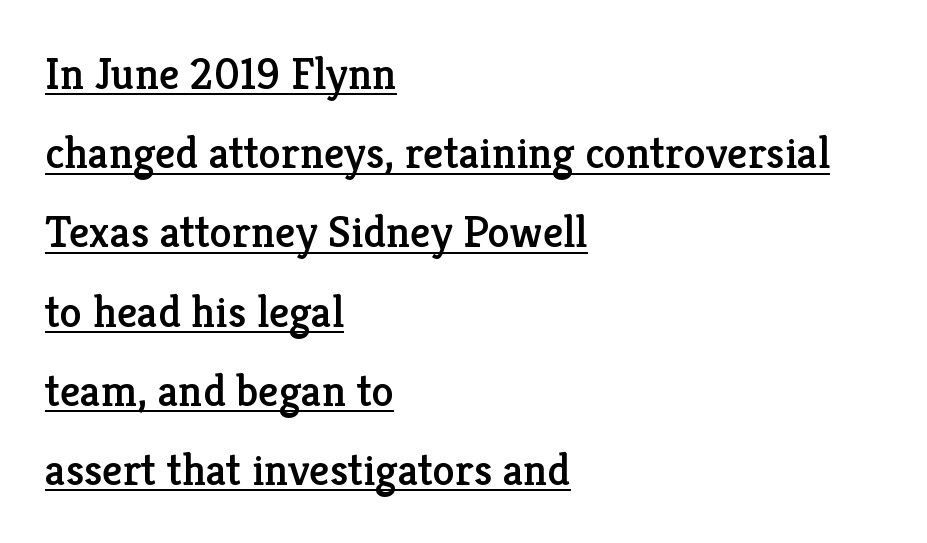
{"serif": "yes", "italic": "no", "width": "normal", "stroke_contrast": "low", "x_height": "medium", "monospaced": "no", "underline": "yes", "align": "left", "line_spacing_ratio": 1.76, "letter_spacing": "normal", "letter_spacing_em": 0.0, "glyph_px": 45}
